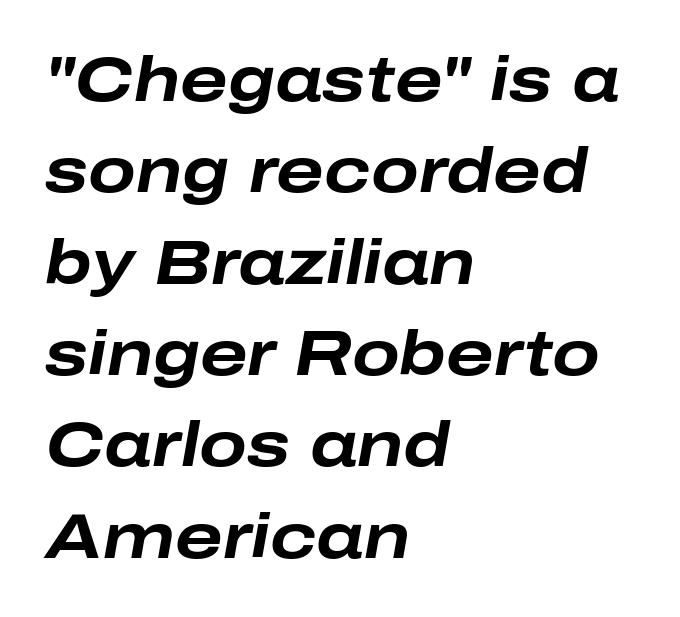
{"italic": "yes", "lean": "right", "slant_degrees": 10, "bold": "yes", "weight": "bold", "width": "wide", "stroke_contrast": "low", "x_height": "medium", "monospaced": "no", "underline": "no", "align": "left", "line_spacing": "normal", "line_spacing_ratio": 1.45, "letter_spacing": "normal", "letter_spacing_em": 0.0, "glyph_px": 63}
